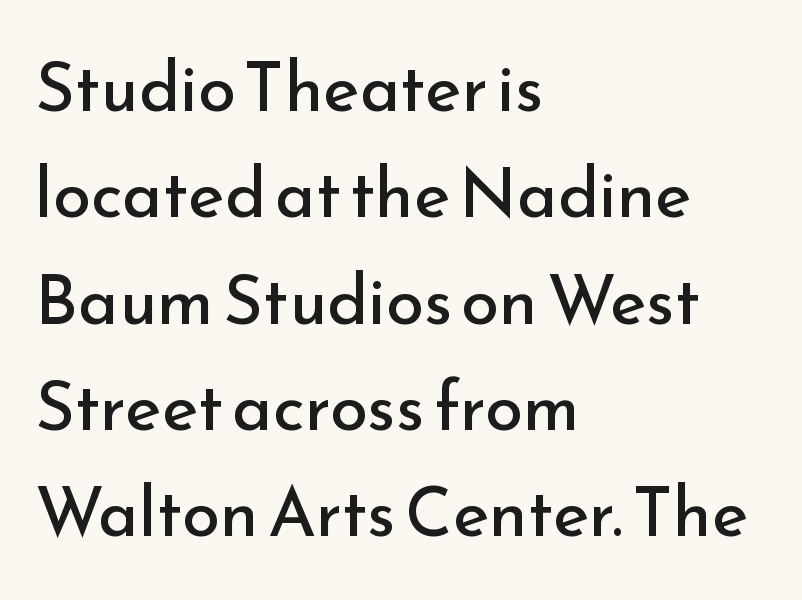
The image shows 69 px regular-weight sans-serif type, upright; set left-aligned, normal line spacing (1.54x), normal letter spacing, not underlined; low stroke contrast and a small x-height.
